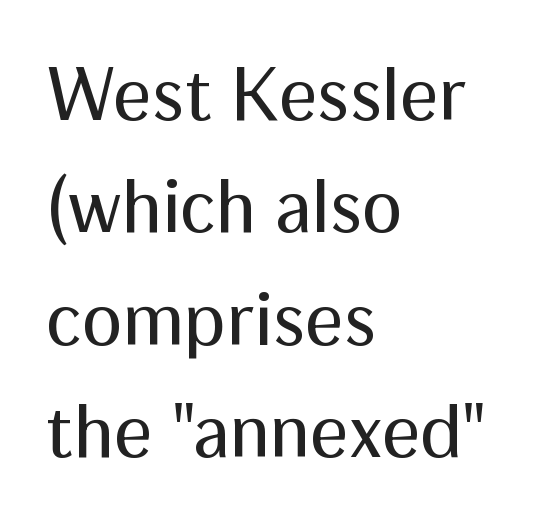
Q: Is the text bold? A: No.
Q: Is the text italic (slanted)? A: No, it is upright.
Q: Is the typeface a serif or a sans-serif typeface? A: Sans-serif.
Q: Is the text underlined? A: No.
Q: How is the paragraph aligned? A: Left-aligned.
Q: Is the spacing between letters normal or unusually wide? A: Normal.
Q: Is the spacing between lines tight, normal or loose? A: Normal.
Q: Width (condensed, normal, or wide)? A: Normal.
Q: Stroke contrast? A: Medium.
Q: x-height? A: Medium.
Q: Monospaced? A: No.
